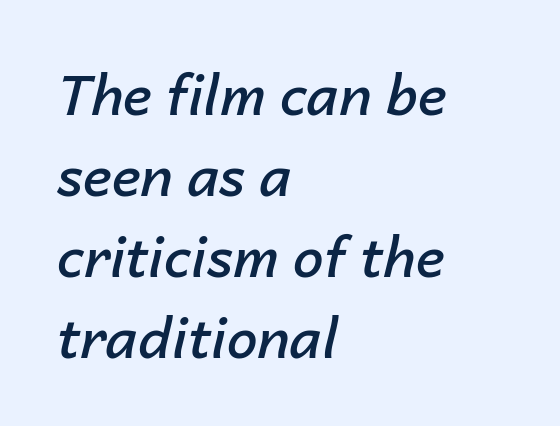
The image shows 55 px semibold type, italic (leaning right); set left-aligned, normal line spacing (1.47x), normal letter spacing, not underlined; low stroke contrast and a medium x-height.
